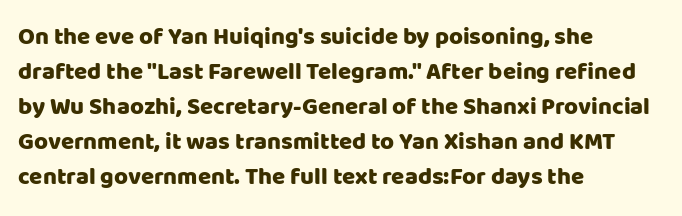
Style check: upright. The designer left line spacing at the default. Casual observation: everything's shoved over to the left. Tracking here is standard; glyphs follow each other at the usual distance. The foot of each line stays bare and open.
